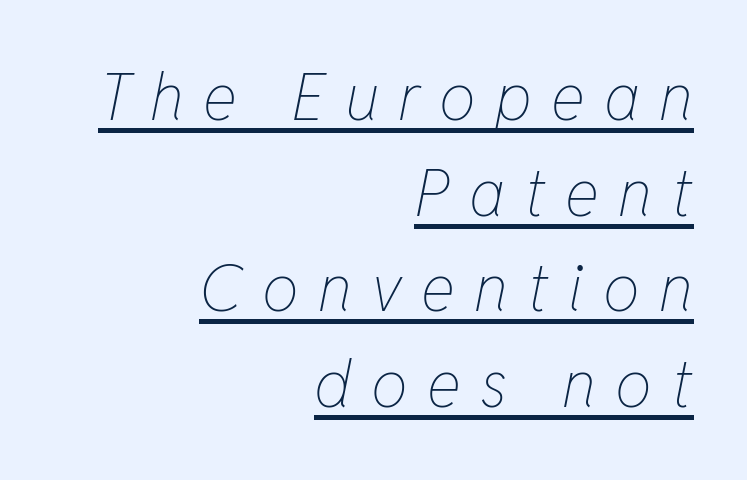
Compared with a typical body face, this is equally light or lighter still. Horizontal alignment here is rightward, an uncommon choice for prose. A typesetter would call this proportional, since set widths differ per character. The tracking jumps out immediately: characters are airy and widely separated. Underlining? Definitely there.
